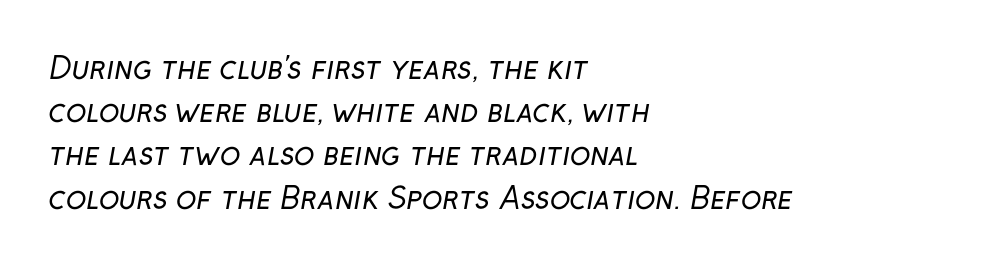
Characters follow at the spacing the type designer built in. Nothing sits at the stroke ends, so this counts as sans-serif. Varying glyph widths throughout — classic text-font behaviour. Notice how descenders clear the ascenders below comfortably — that's standard leading. No heavy texture on the line: the type isn't bold. The words here are not underlined.
